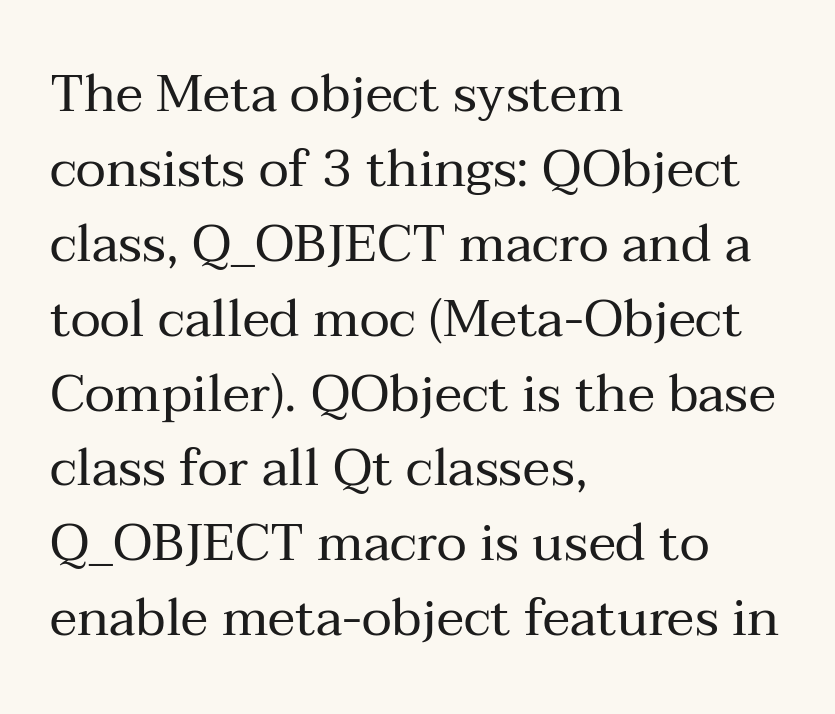
Underline: absent. The rendering uses natural spacing where letterforms have individual widths. The rendering uses a moderate line-height, typical for paragraphs. The face looks like a standard text weight, possibly lighter.
